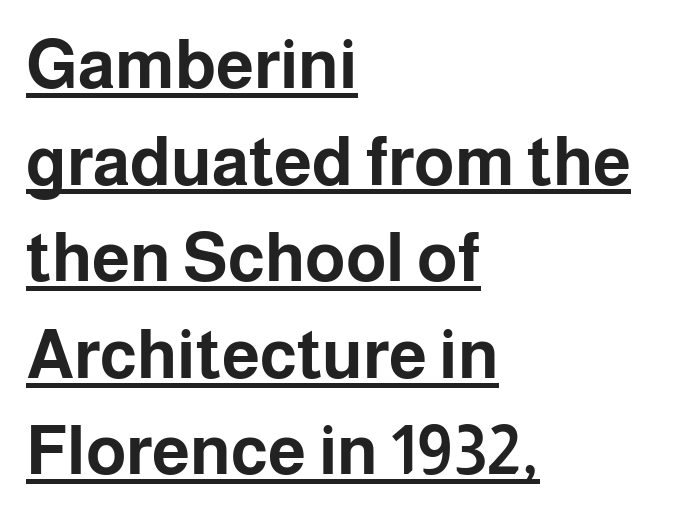
Q: Is the text bold? A: Yes.
Q: Is the text italic (slanted)? A: No, it is upright.
Q: Is the typeface a serif or a sans-serif typeface? A: Sans-serif.
Q: Is the text underlined? A: Yes.
Q: How is the paragraph aligned? A: Left-aligned.
Q: Is the spacing between letters normal or unusually wide? A: Normal.
Q: Is the spacing between lines tight, normal or loose? A: Normal.
Q: Width (condensed, normal, or wide)? A: Normal.
Q: Stroke contrast? A: Low.
Q: x-height? A: Medium.
Q: Monospaced? A: No.
